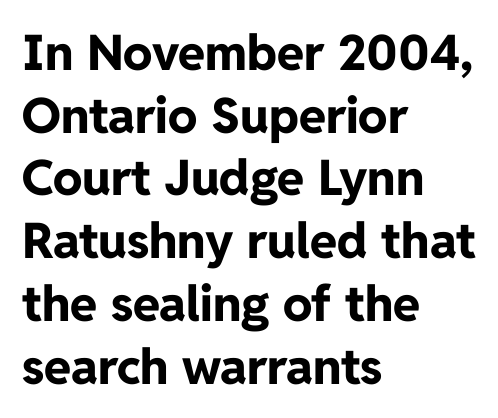
Q: Is the text bold? A: Yes.
Q: Is the text italic (slanted)? A: No, it is upright.
Q: Is the typeface a serif or a sans-serif typeface? A: Sans-serif.
Q: Is the text underlined? A: No.
Q: How is the paragraph aligned? A: Left-aligned.
Q: Is the spacing between letters normal or unusually wide? A: Normal.
Q: Is the spacing between lines tight, normal or loose? A: Normal.
Q: Width (condensed, normal, or wide)? A: Normal.
Q: Stroke contrast? A: Low.
Q: x-height? A: Medium.
Q: Monospaced? A: No.
